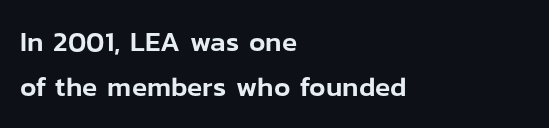
{"serif": "no", "italic": "no", "width": "normal", "stroke_contrast": "low", "x_height": "medium", "monospaced": "no", "underline": "no", "align": "left", "line_spacing": "normal", "line_spacing_ratio": 1.59, "letter_spacing": "normal", "letter_spacing_em": 0.0, "glyph_px": 28}
